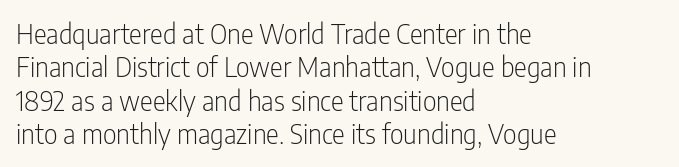
No letter is thick-stroked: the sample isn't bold. This rendering leaves character spacing at its baseline value. A bare baseline throughout the passage. Line beginnings align vertically; line endings do not. This sample uses an upright cut, with every glyph sitting square on the baseline.
